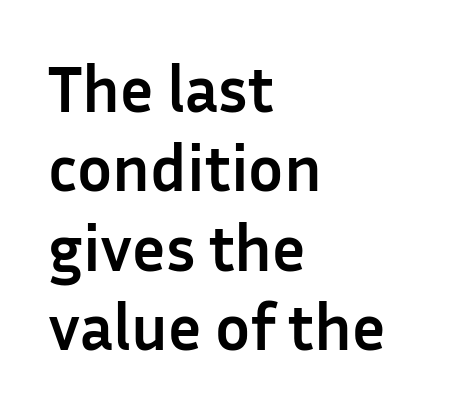
The image shows 65 px semibold sans-serif type, upright; set left-aligned, line spacing 1.22x, normal letter spacing, not underlined; low stroke contrast and a medium x-height.
